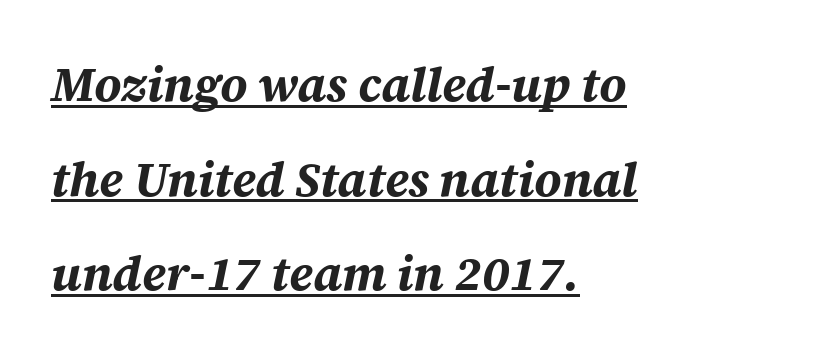
Q: Is the text bold? A: Yes.
Q: Is the text italic (slanted)? A: Yes, it leans right by about 12 degrees.
Q: Is the text underlined? A: Yes.
Q: How is the paragraph aligned? A: Left-aligned.
Q: Is the spacing between letters normal or unusually wide? A: Normal.
Q: Is the spacing between lines tight, normal or loose? A: Loose.
Q: Width (condensed, normal, or wide)? A: Normal.
Q: Stroke contrast? A: Medium.
Q: x-height? A: Large.
Q: Monospaced? A: No.
